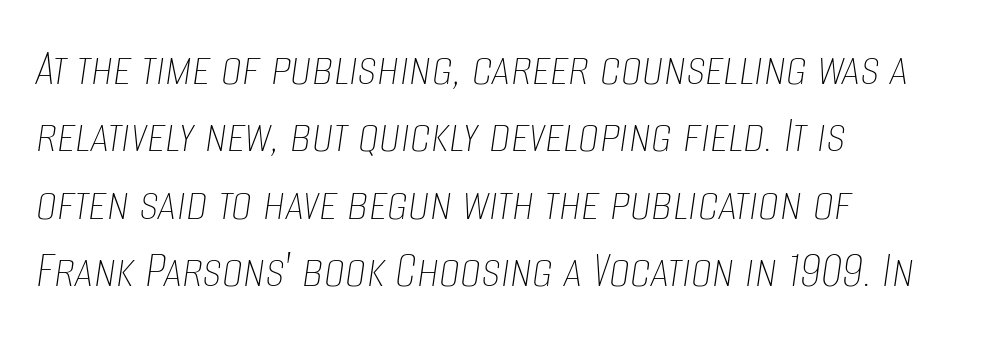
The image shows 53 px thin, condensed type, italic (leaning right); set left-aligned, normal line spacing (1.27x), normal letter spacing, not underlined; low stroke contrast and a large x-height.
